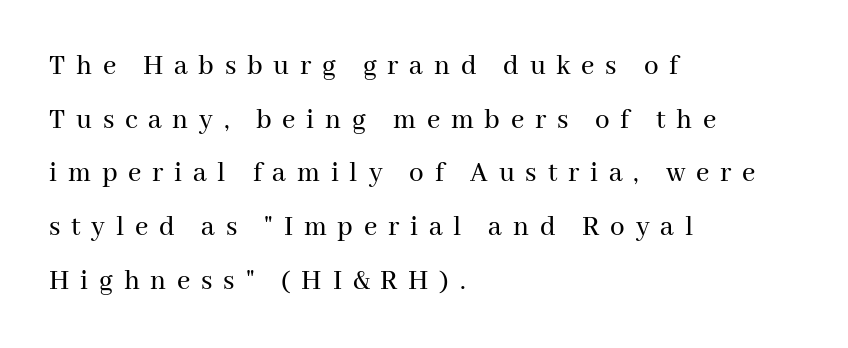
{"serif": "yes", "italic": "no", "width": "normal", "stroke_contrast": "medium", "x_height": "medium", "monospaced": "no", "underline": "no", "align": "left", "line_spacing_ratio": 1.85, "letter_spacing": "wide", "letter_spacing_em": 0.37, "glyph_px": 29}
